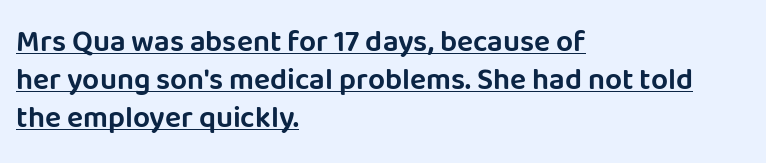
Does the leading feel generous? No, just average. This is underlined copy, the kind a proofreader might mark for attention. Posture: straight, roman, zero tilt. Think of a printed novel: that variable character pitch is what you see here. Does extra space separate the letters? No, they use regular spacing. The compositor pushed each line to the left boundary.
